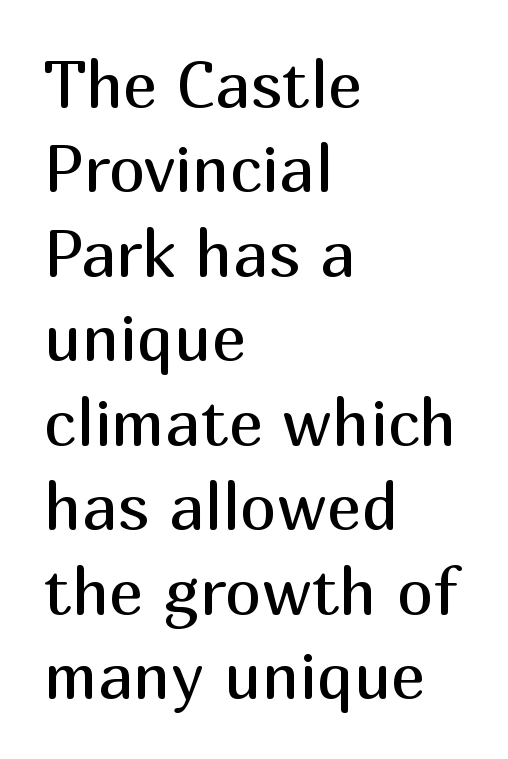
Letters rest on an invisible, unmarked baseline. Every stem runs plumb, perpendicular to the baseline. These lines keep a tight, regular rhythm from letter to letter. This sample is left-justified, so line endings fall wherever the words run out. The typeface has the unassuming heft of standard copy or less.
